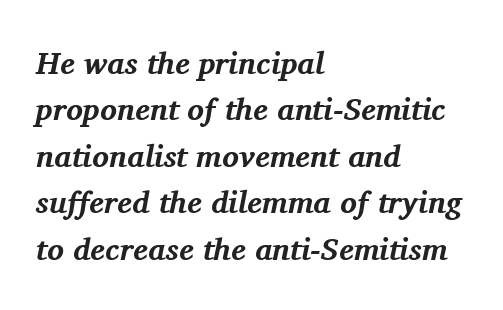
Its strokes are broad and dark, the hallmark of bold type. A bare baseline throughout the passage. Serif or sans? Serif — the stroke terminals have little feet. Whoever set this chose a conventional vertical rhythm. The rendering uses natural spacing where letterforms have individual widths. Between one letter and the next there's only the usual sliver of space.
